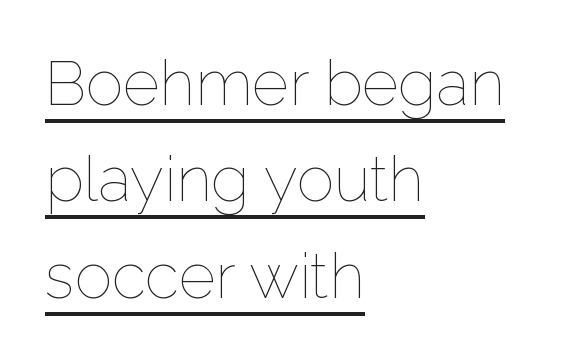
Q: Is the text bold? A: No.
Q: Is the text italic (slanted)? A: No, it is upright.
Q: Is the text underlined? A: Yes.
Q: How is the paragraph aligned? A: Left-aligned.
Q: Is the spacing between letters normal or unusually wide? A: Normal.
Q: Is the spacing between lines tight, normal or loose? A: Normal.
Q: Width (condensed, normal, or wide)? A: Normal.
Q: Stroke contrast? A: Low.
Q: x-height? A: Medium.
Q: Monospaced? A: No.
